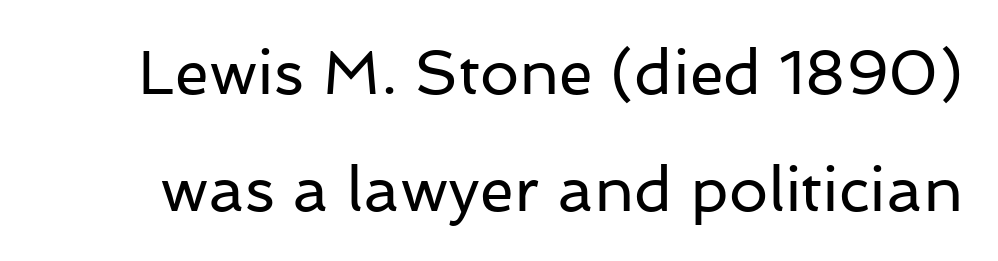
The image shows 62 px regular-weight sans-serif type, upright; set line spacing 1.88x, normal letter spacing, not underlined; low stroke contrast and a medium x-height.
